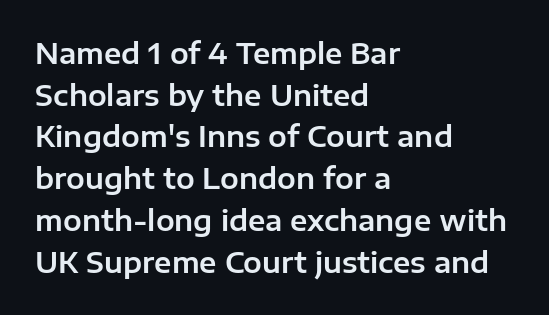
The image shows 28 px sans-serif type, upright; set left-aligned, normal line spacing (1.49x), normal letter spacing, not underlined; low stroke contrast and a medium x-height.
